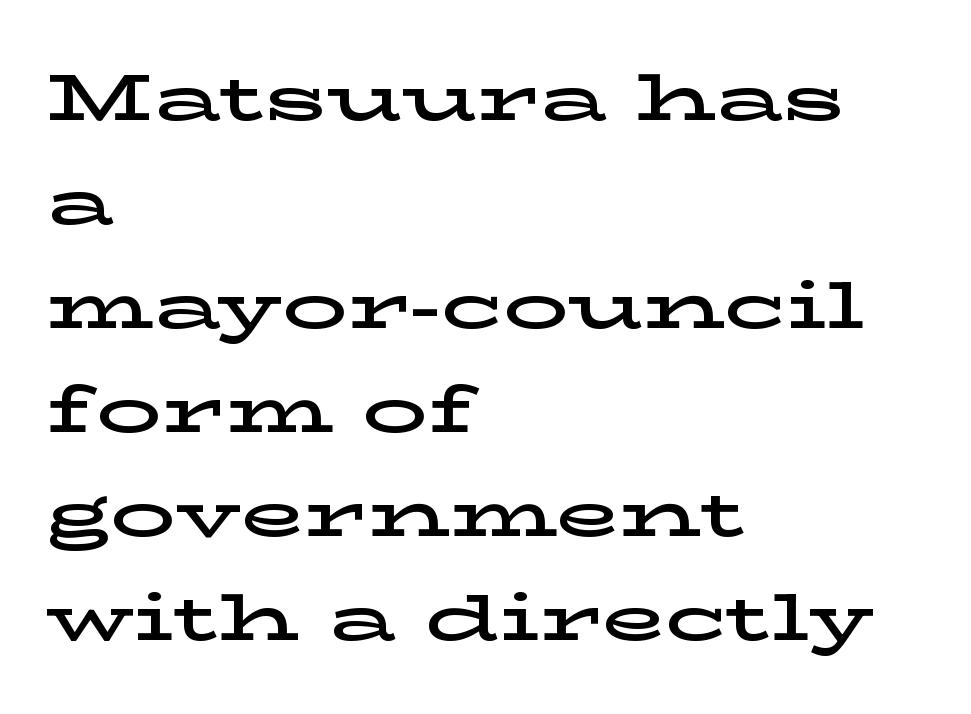
{"serif": "yes", "italic": "no", "width": "wide", "stroke_contrast": "low", "x_height": "medium", "monospaced": "no", "underline": "no", "align": "left", "line_spacing": "normal", "line_spacing_ratio": 1.6, "letter_spacing": "normal", "letter_spacing_em": 0.0, "glyph_px": 65}
